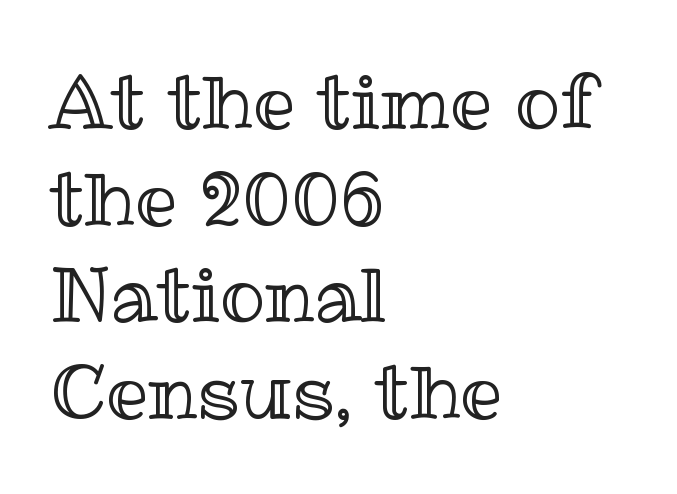
Q: Is the text italic (slanted)? A: No, it is upright.
Q: Is the text underlined? A: No.
Q: How is the paragraph aligned? A: Left-aligned.
Q: Is the spacing between letters normal or unusually wide? A: Normal.
Q: Is the spacing between lines tight, normal or loose? A: Normal.
Q: Width (condensed, normal, or wide)? A: Normal.
Q: x-height? A: Medium.
Q: Monospaced? A: No.
